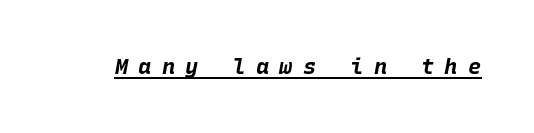
Q: Is the text bold? A: Yes.
Q: Is the text italic (slanted)? A: Yes, it leans right by about 10 degrees.
Q: Is the text underlined? A: Yes.
Q: Is the spacing between letters normal or unusually wide? A: Unusually wide.
